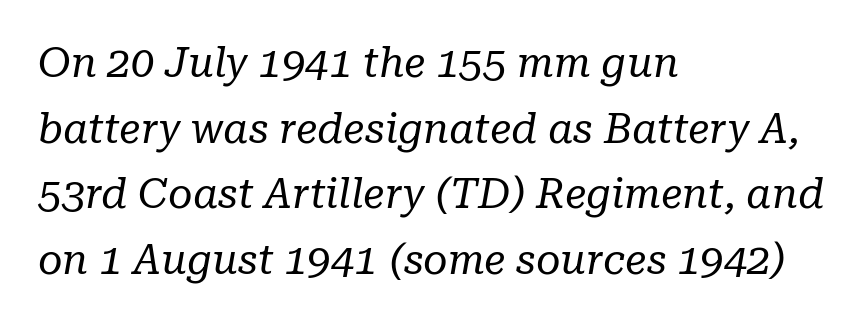
The image shows 42 px regular-weight serif type, italic (leaning right); set left-aligned, normal line spacing (1.56x), normal letter spacing, not underlined; low stroke contrast and a medium x-height.
